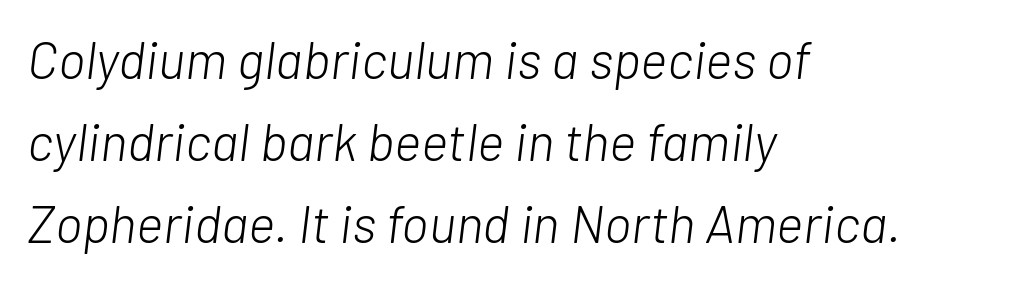
{"italic": "yes", "lean": "right", "slant_degrees": 7, "bold": "no", "weight": "light", "width": "normal", "stroke_contrast": "low", "x_height": "medium", "monospaced": "no", "underline": "no", "align": "left", "line_spacing": "normal", "line_spacing_ratio": 1.58, "letter_spacing": "normal", "letter_spacing_em": 0.0, "glyph_px": 52}
